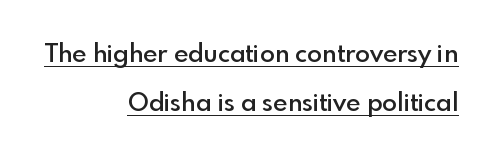
The image shows 25 px text type, upright; set right-aligned, loose line spacing (1.97x), normal letter spacing, underlined.
